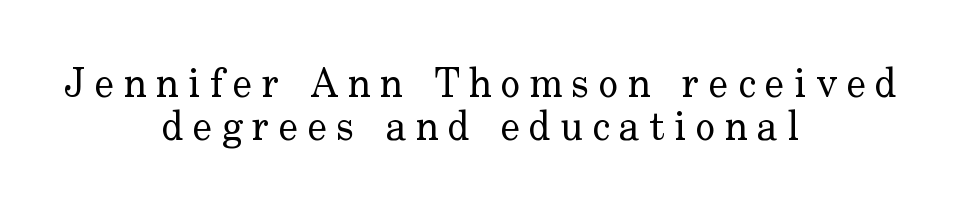
The image shows 41 px regular-weight serif type, upright; set centered, tight line spacing (1.06x), unusually wide letter spacing (+0.23 em), not underlined; low stroke contrast and a small x-height.
